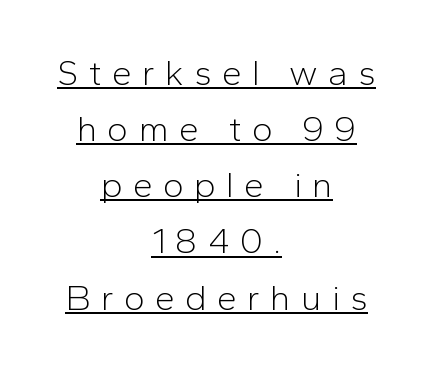
The image shows 36 px light sans-serif type, upright; set centered, normal line spacing (1.56x), unusually wide letter spacing (+0.28 em), underlined; low stroke contrast and a medium x-height.
